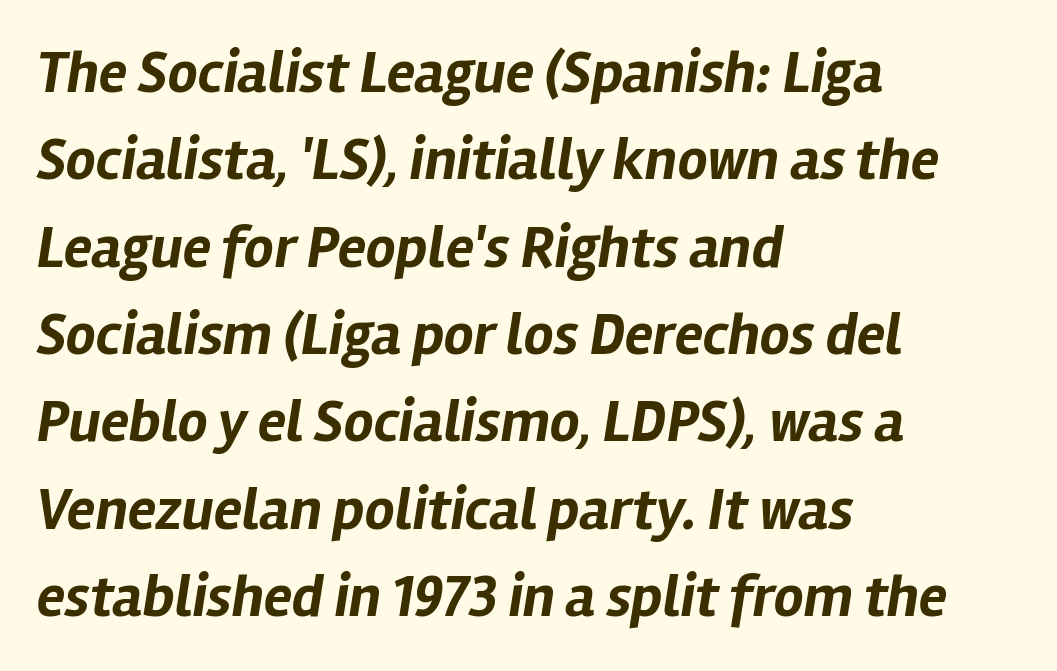
Q: Is the text bold? A: Yes.
Q: Is the text italic (slanted)? A: Yes, it leans right by about 12 degrees.
Q: Is the text underlined? A: No.
Q: How is the paragraph aligned? A: Left-aligned.
Q: Is the spacing between letters normal or unusually wide? A: Normal.
Q: Is the spacing between lines tight, normal or loose? A: Normal.
Q: Width (condensed, normal, or wide)? A: Normal.
Q: Stroke contrast? A: Low.
Q: x-height? A: Medium.
Q: Monospaced? A: No.
